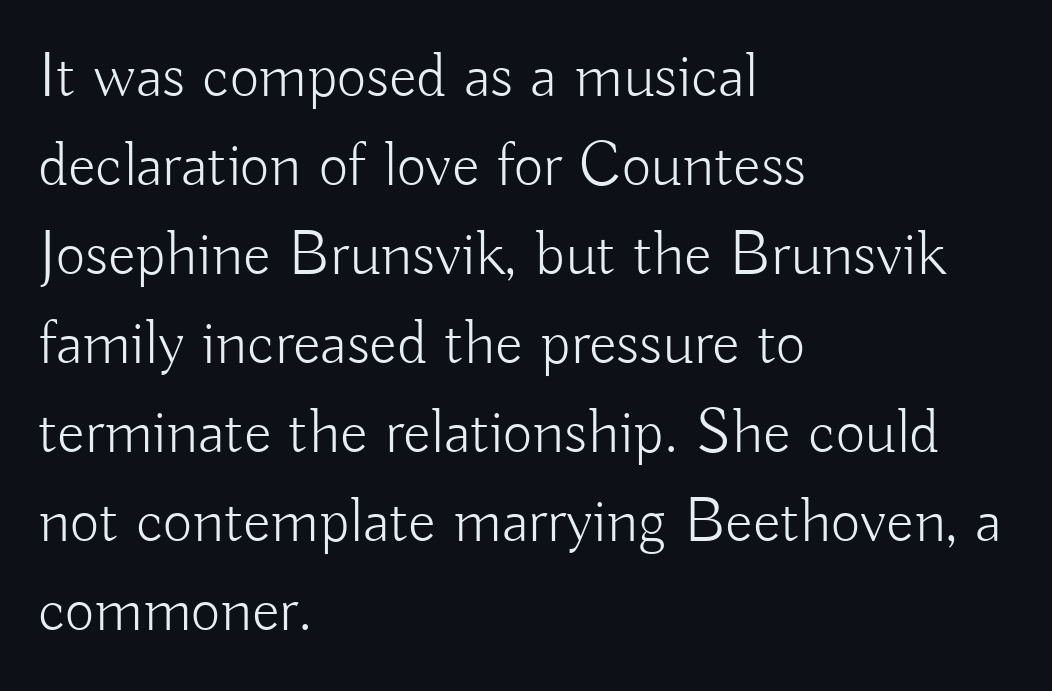
The image shows 64 px light sans-serif type, upright; set left-aligned, normal line spacing (1.39x), normal letter spacing, not underlined; low stroke contrast and a small x-height.
